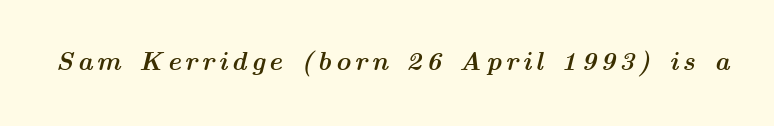
The image shows 26 px bold type, italic (leaning right); set not underlined.
